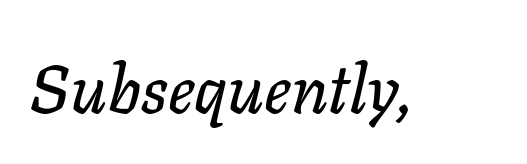
{"italic": "yes", "lean": "right", "slant_degrees": 11, "width": "normal", "stroke_contrast": "low", "x_height": "medium", "monospaced": "no", "underline": "no", "letter_spacing": "normal", "letter_spacing_em": 0.0, "glyph_px": 67}
